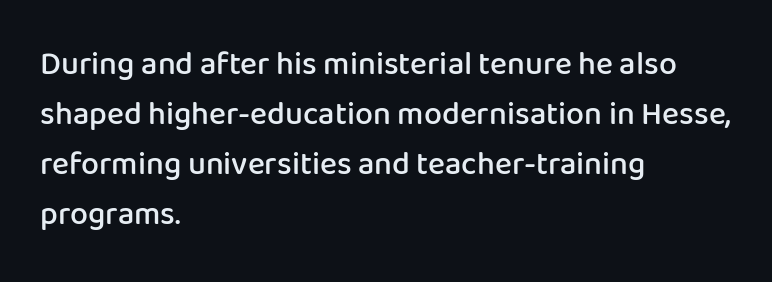
Quick note: underline off. Between one letter and the next there's only the usual sliver of space. Which margin do the lines hug? The left one — the right edge is uneven. These lines sit exactly where default settings would place them. Is this a fixed-width face? No — the glyphs have proportional, varying widths. Does the weight exceed regular? Yes, but only to semibold.
